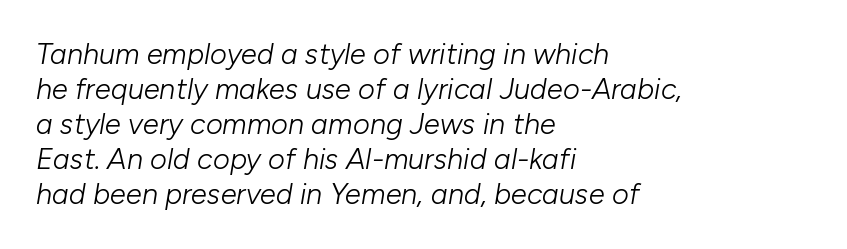
The image shows 29 px light type, italic (leaning right); set left-aligned, line spacing 1.21x, normal letter spacing, not underlined; low stroke contrast and a medium x-height.
